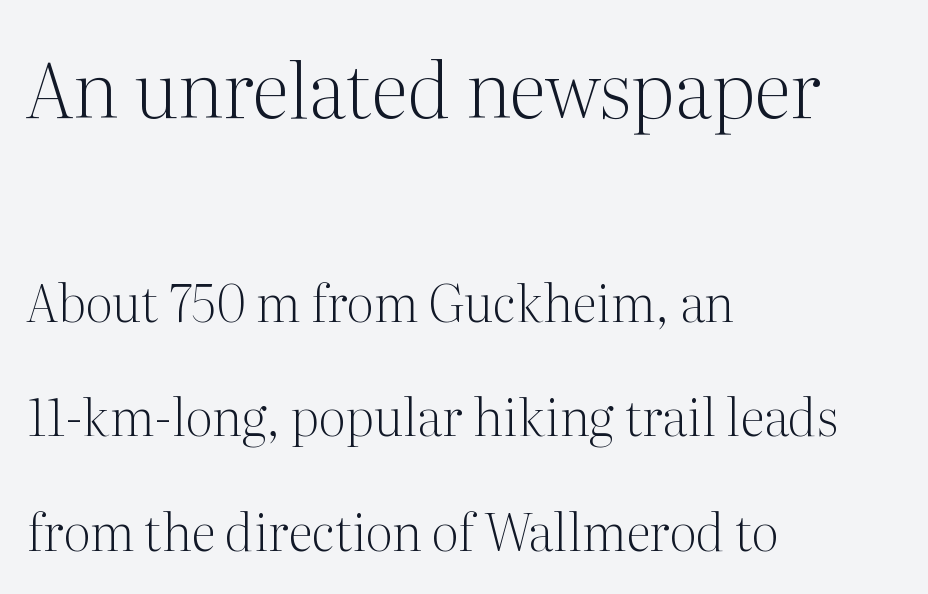
Q: Is the text bold? A: No.
Q: Is the text italic (slanted)? A: No, it is upright.
Q: Is the typeface a serif or a sans-serif typeface? A: Serif.
Q: Is the text underlined? A: No.
Q: How is the paragraph aligned? A: Left-aligned.
Q: Is the spacing between letters normal or unusually wide? A: Normal.
Q: Is the spacing between lines tight, normal or loose? A: Loose.
Q: Which block of text is set in a larger size, the first (top) or the second (bottom)? A: The first (top) one.
Q: Width (condensed, normal, or wide)? A: Normal.
Q: Stroke contrast? A: Medium.
Q: x-height? A: Medium.
Q: Monospaced? A: No.
